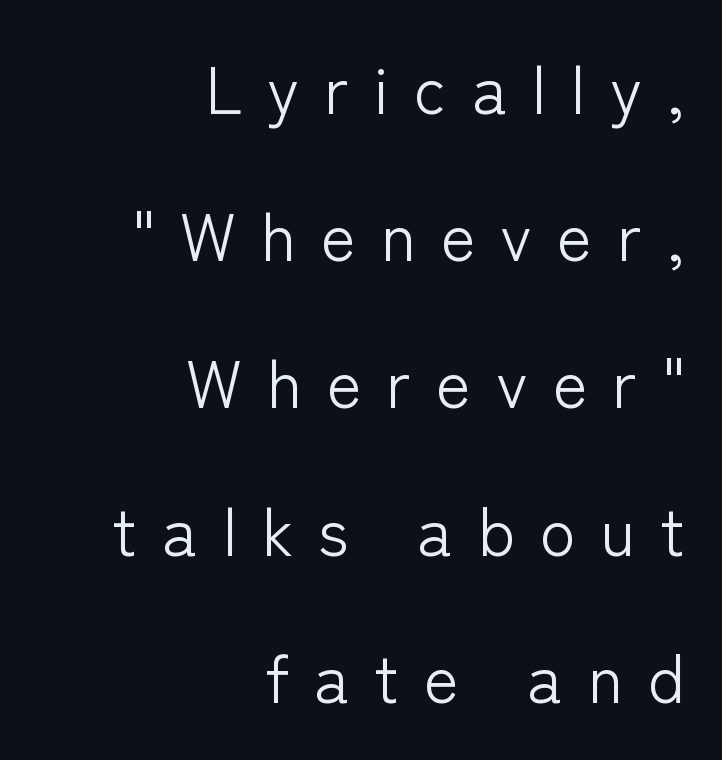
Q: Is the text bold? A: No.
Q: Is the text italic (slanted)? A: No, it is upright.
Q: Is the typeface a serif or a sans-serif typeface? A: Sans-serif.
Q: Is the text underlined? A: No.
Q: How is the paragraph aligned? A: Right-aligned.
Q: Is the spacing between letters normal or unusually wide? A: Unusually wide.
Q: Is the spacing between lines tight, normal or loose? A: Loose.
Q: Width (condensed, normal, or wide)? A: Normal.
Q: Stroke contrast? A: Low.
Q: x-height? A: Medium.
Q: Monospaced? A: No.
